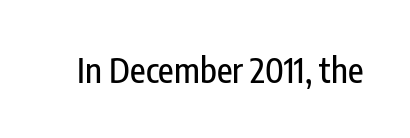
The image shows 34 px condensed sans-serif type, upright; set normal letter spacing, not underlined; low stroke contrast and a medium x-height.
